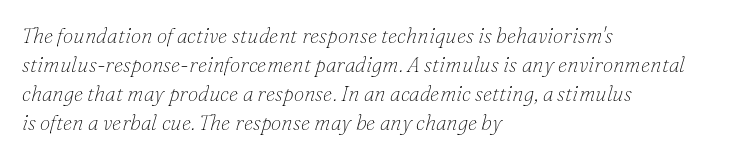
Q: Is the text bold? A: No.
Q: Is the text italic (slanted)? A: Yes, it leans right by about 16 degrees.
Q: Is the text underlined? A: No.
Q: How is the paragraph aligned? A: Left-aligned.
Q: Is the spacing between letters normal or unusually wide? A: Normal.
Q: Is the spacing between lines tight, normal or loose? A: Normal.
